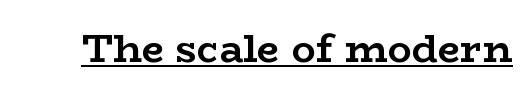
Q: Is the text bold? A: Yes.
Q: Is the text italic (slanted)? A: No, it is upright.
Q: Is the typeface a serif or a sans-serif typeface? A: Serif.
Q: Is the text underlined? A: Yes.
Q: Is the spacing between letters normal or unusually wide? A: Normal.
Q: Width (condensed, normal, or wide)? A: Wide.
Q: Stroke contrast? A: Low.
Q: x-height? A: Medium.
Q: Monospaced? A: No.
